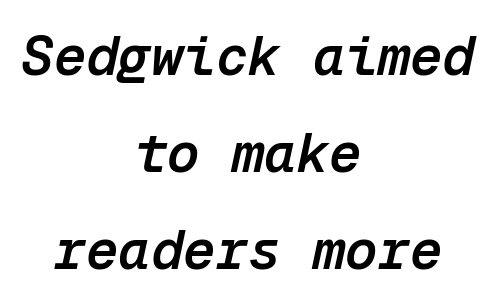
{"italic": "yes", "lean": "right", "slant_degrees": 12, "bold": "semi", "weight": "semibold", "width": "normal", "stroke_contrast": "low", "x_height": "medium", "monospaced": "yes", "underline": "no", "align": "center", "line_spacing_ratio": 1.8, "letter_spacing": "normal", "letter_spacing_em": 0.0, "glyph_px": 54}
